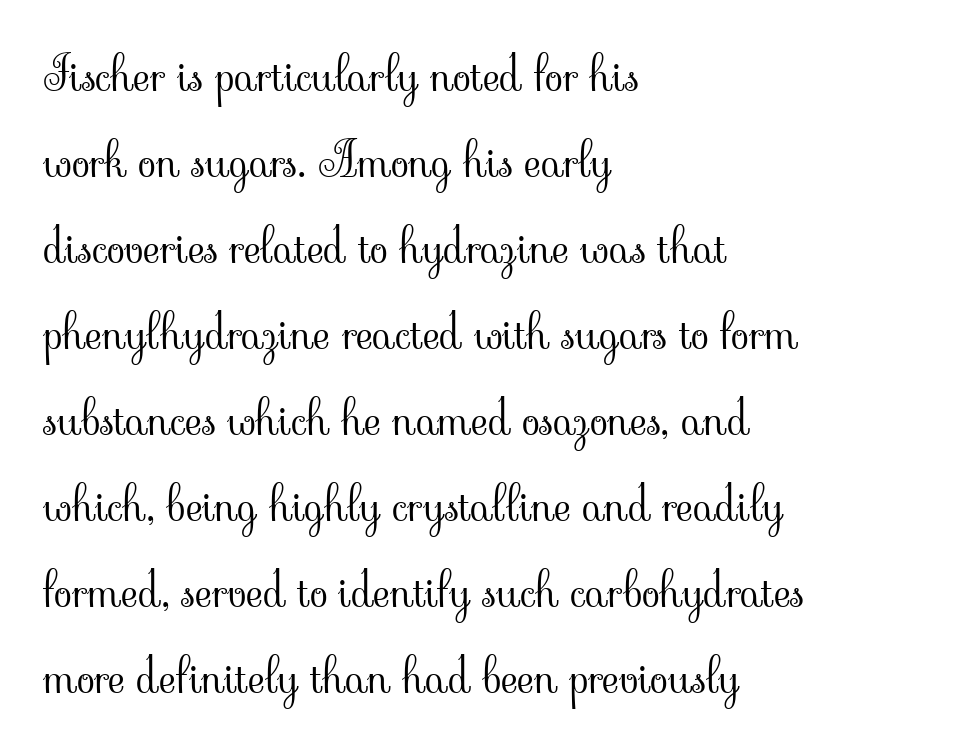
The image shows 47 px light serif type, upright; set left-aligned, line spacing 1.83x, normal letter spacing, not underlined; low stroke contrast and a small x-height.
